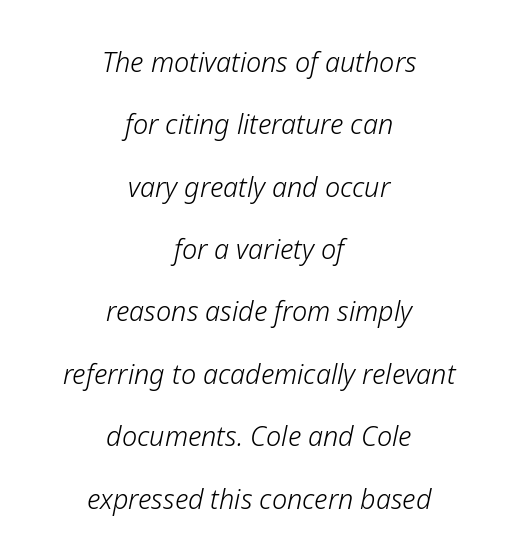
Q: Is the text bold? A: No.
Q: Is the text italic (slanted)? A: Yes, it leans right by about 12 degrees.
Q: Is the text underlined? A: No.
Q: How is the paragraph aligned? A: Centered.
Q: Is the spacing between letters normal or unusually wide? A: Normal.
Q: Is the spacing between lines tight, normal or loose? A: Loose.
